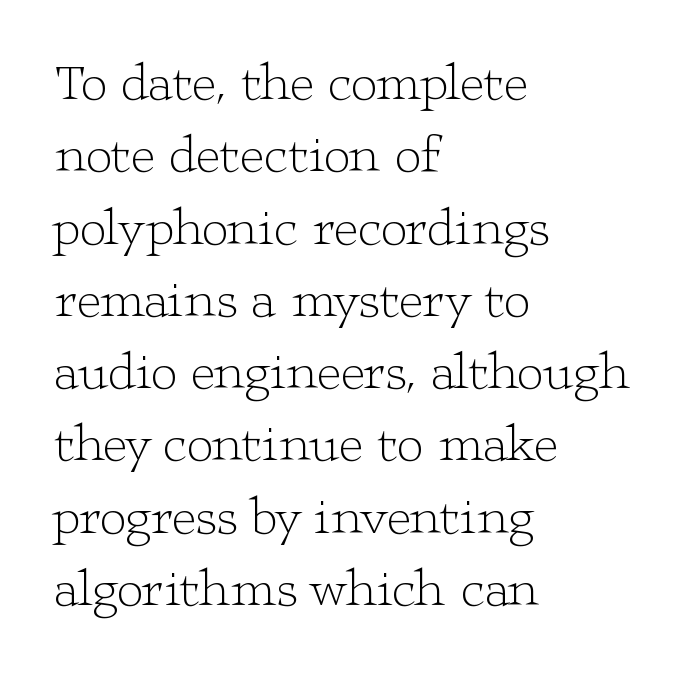
{"serif": "yes", "italic": "no", "bold": "no", "weight": "light", "width": "wide", "stroke_contrast": "low", "x_height": "medium", "monospaced": "no", "underline": "no", "align": "left", "line_spacing": "normal", "line_spacing_ratio": 1.39, "letter_spacing": "normal", "letter_spacing_em": 0.0, "glyph_px": 52}
